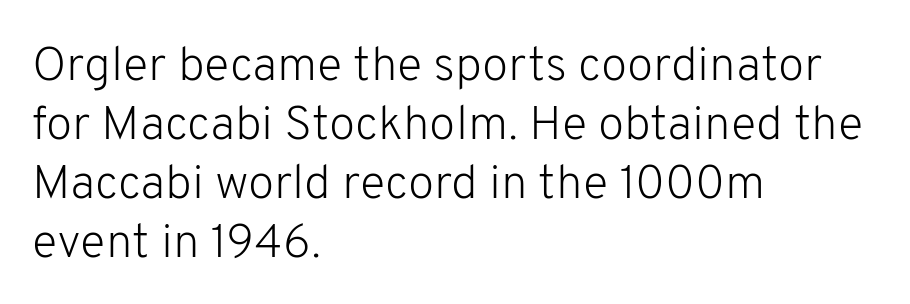
Q: Is the text bold? A: No.
Q: Is the text italic (slanted)? A: No, it is upright.
Q: Is the typeface a serif or a sans-serif typeface? A: Sans-serif.
Q: Is the text underlined? A: No.
Q: How is the paragraph aligned? A: Left-aligned.
Q: Is the spacing between letters normal or unusually wide? A: Normal.
Q: Width (condensed, normal, or wide)? A: Normal.
Q: Stroke contrast? A: Low.
Q: x-height? A: Medium.
Q: Monospaced? A: No.
